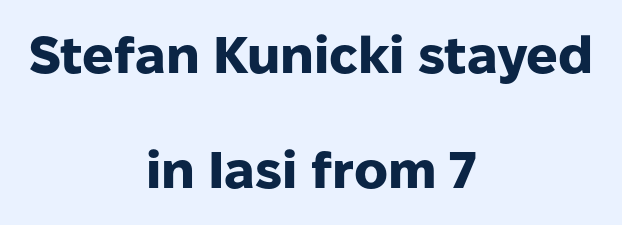
Q: Is the text bold? A: Yes.
Q: Is the text italic (slanted)? A: No, it is upright.
Q: Is the typeface a serif or a sans-serif typeface? A: Sans-serif.
Q: Is the text underlined? A: No.
Q: How is the paragraph aligned? A: Centered.
Q: Is the spacing between letters normal or unusually wide? A: Normal.
Q: Is the spacing between lines tight, normal or loose? A: Loose.
Q: Width (condensed, normal, or wide)? A: Normal.
Q: Stroke contrast? A: Low.
Q: x-height? A: Medium.
Q: Monospaced? A: No.
